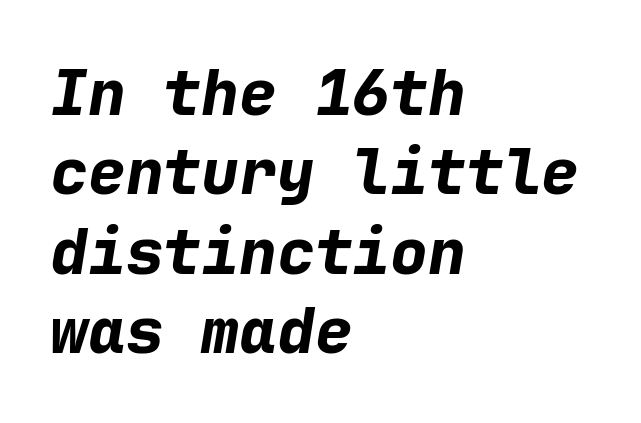
The image shows 63 px bold type, italic (leaning right), monospaced; set left-aligned, normal line spacing (1.26x), normal letter spacing, not underlined; low stroke contrast and a medium x-height.
